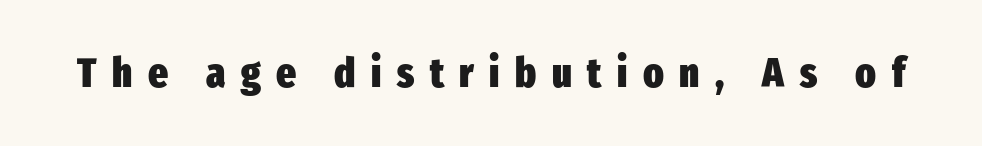
Q: Is the text bold? A: Yes.
Q: Is the text italic (slanted)? A: No, it is upright.
Q: Is the typeface a serif or a sans-serif typeface? A: Sans-serif.
Q: Is the text underlined? A: No.
Q: Is the spacing between letters normal or unusually wide? A: Unusually wide.
Q: Width (condensed, normal, or wide)? A: Condensed.
Q: Stroke contrast? A: Low.
Q: x-height? A: Medium.
Q: Monospaced? A: No.
